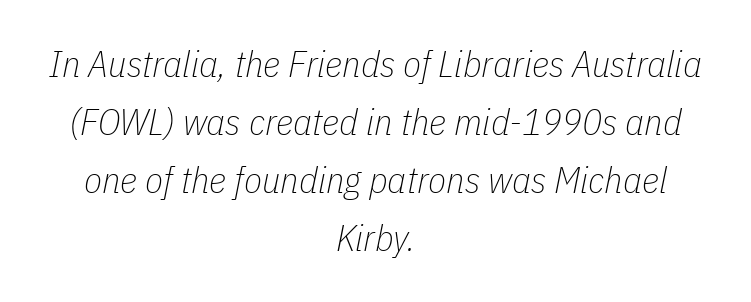
The image shows 37 px thin, condensed type, italic (leaning right); set centered, normal line spacing (1.57x), normal letter spacing, not underlined; low stroke contrast and a medium x-height.
